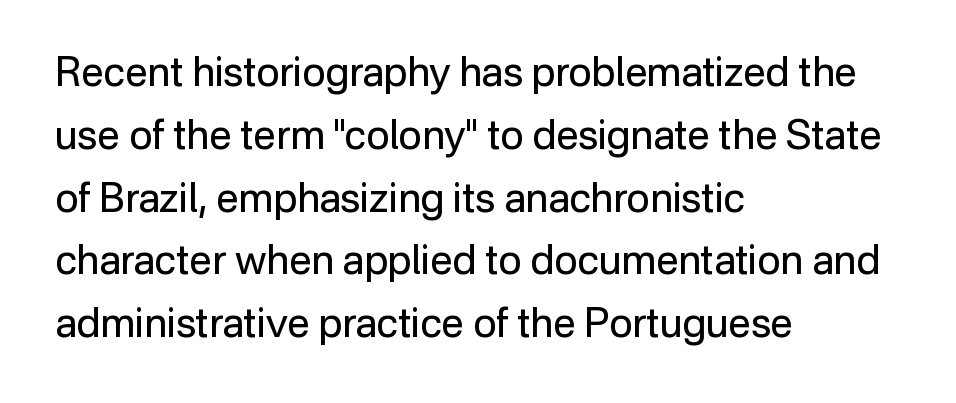
Looks like regular typesetting: each glyph gets only the width it needs. This rendering leaves character spacing at its baseline value. The strokes are not fattened; the text isn't bold. Type style note: lacks serifs. Lines of text with bare space underneath. Each new line begins a customary step beneath the previous one.
